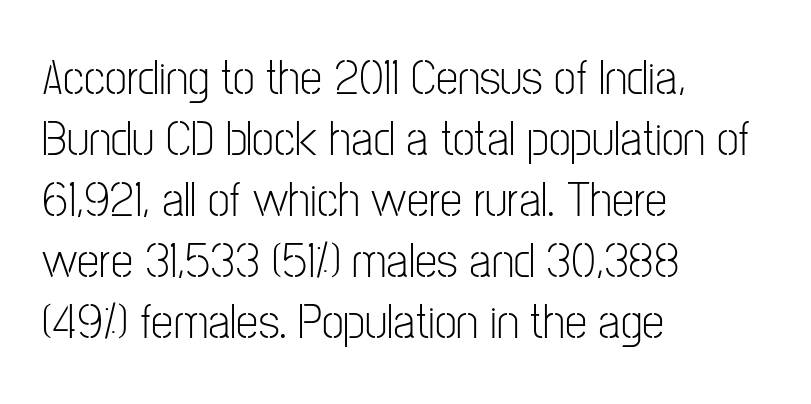
{"serif": "no", "italic": "no", "bold": "no", "weight": "light", "width": "condensed", "stroke_contrast": "low", "x_height": "medium", "monospaced": "no", "underline": "no", "align": "left", "line_spacing_ratio": 1.22, "letter_spacing": "normal", "letter_spacing_em": 0.0, "glyph_px": 50}
